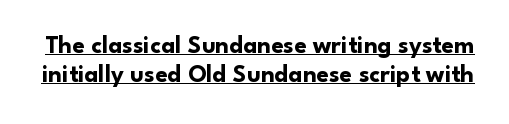
The image shows 25 px bold type, upright; set line spacing 1.17x, normal letter spacing, underlined.
